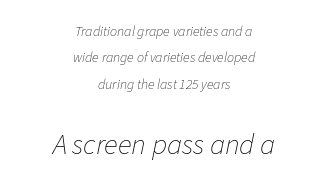
The image shows 29 px thin type, italic (leaning right); set centered, line spacing 1.89x, normal letter spacing, not underlined; the second (bottom) block is 2.07x larger; low stroke contrast and a medium x-height.
